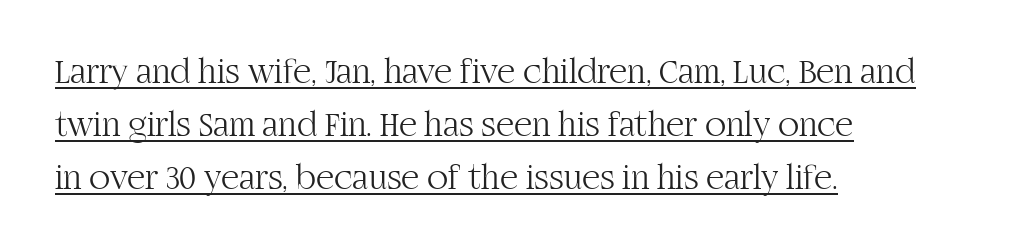
The image shows 35 px light serif type, upright; set left-aligned, normal line spacing (1.51x), normal letter spacing, underlined; high stroke contrast and a large x-height.
